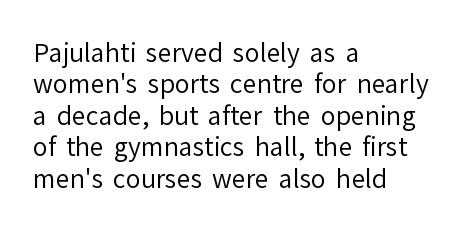
Q: Is the text bold? A: No.
Q: Is the text italic (slanted)? A: No, it is upright.
Q: Is the text underlined? A: No.
Q: How is the paragraph aligned? A: Left-aligned.
Q: Is the spacing between letters normal or unusually wide? A: Normal.
Q: Is the spacing between lines tight, normal or loose? A: Normal.
